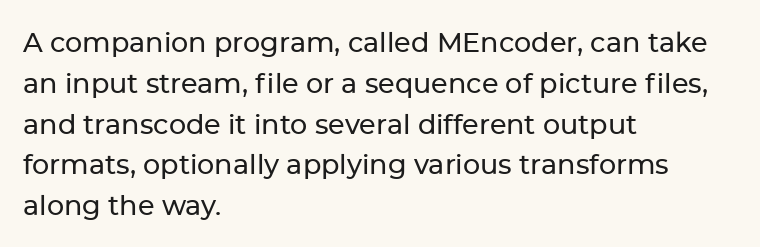
{"italic": "no", "underline": "no", "align": "left", "line_spacing": "normal", "line_spacing_ratio": 1.51, "letter_spacing": "normal", "letter_spacing_em": 0.0, "glyph_px": 27}
